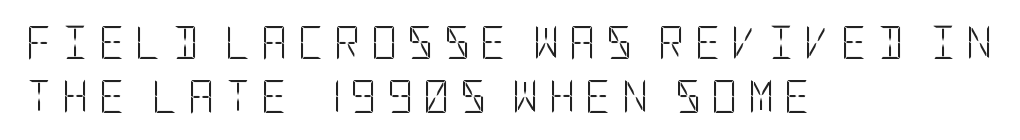
{"serif": "no", "italic": "no", "bold": "no", "weight": "light", "width": "condensed", "stroke_contrast": "low", "x_height": "large", "underline": "no", "align": "left", "line_spacing": "normal", "line_spacing_ratio": 1.65, "letter_spacing": "wide", "letter_spacing_em": 0.29, "glyph_px": 33}
